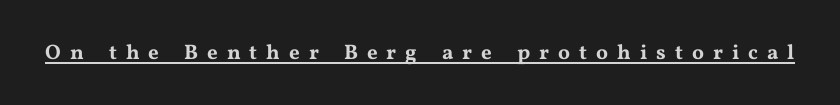
A typographer would call this underscored text. The passage shown has open, widely tracked lettering throughout. The letters stand upright; this is a roman face.
